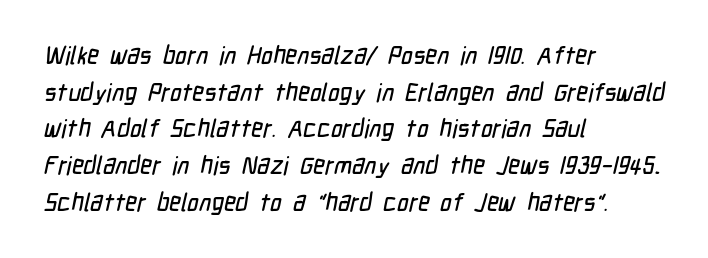
The image shows 25 px text type; set left-aligned, normal line spacing (1.47x), normal letter spacing, not underlined.
